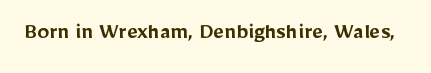
The image shows 24 px text type, upright; set normal letter spacing, not underlined.
